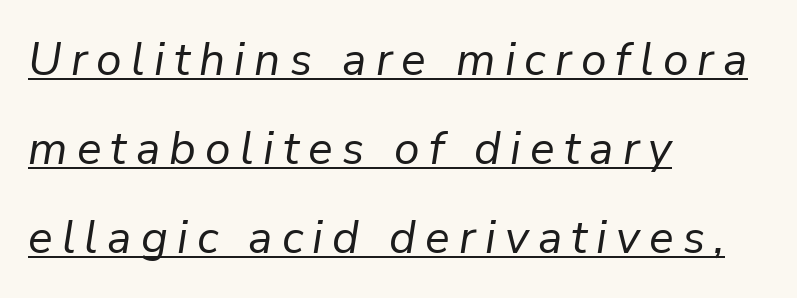
{"italic": "yes", "lean": "right", "slant_degrees": 9, "bold": "no", "weight": "regular", "width": "normal", "stroke_contrast": "low", "x_height": "medium", "monospaced": "no", "underline": "yes", "align": "left", "line_spacing": "loose", "line_spacing_ratio": 1.93, "letter_spacing": "wide", "letter_spacing_em": 0.2, "glyph_px": 46}
